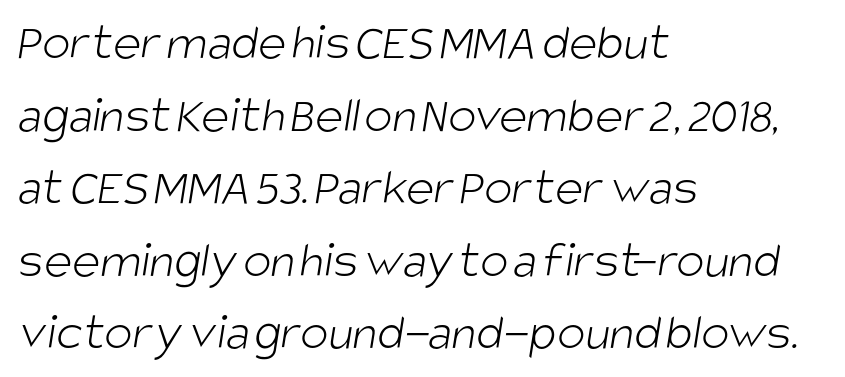
Q: Is the text bold? A: No.
Q: Is the typeface a serif or a sans-serif typeface? A: Sans-serif.
Q: Is the text underlined? A: No.
Q: How is the paragraph aligned? A: Left-aligned.
Q: Is the spacing between letters normal or unusually wide? A: Normal.
Q: Is the spacing between lines tight, normal or loose? A: Normal.
Q: Width (condensed, normal, or wide)? A: Condensed.
Q: Stroke contrast? A: Low.
Q: x-height? A: Large.
Q: Monospaced? A: No.
